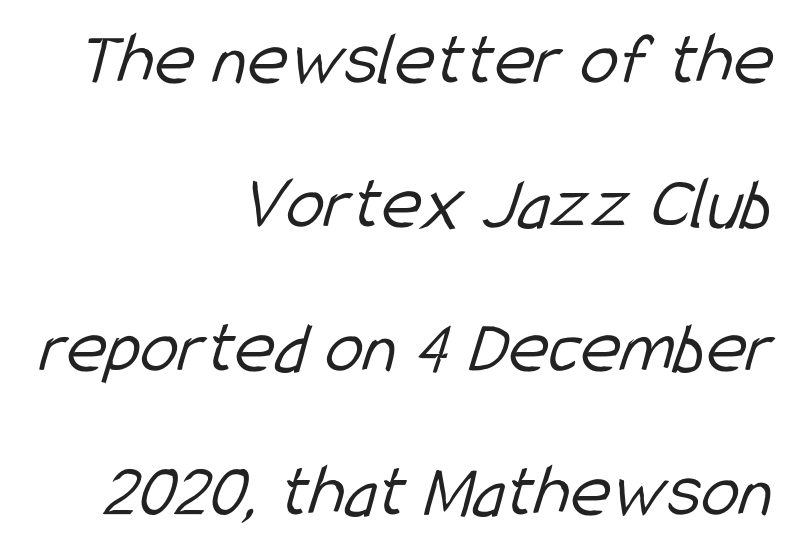
Q: Is the text bold? A: No.
Q: Is the typeface a serif or a sans-serif typeface? A: Sans-serif.
Q: Is the text underlined? A: No.
Q: How is the paragraph aligned? A: Right-aligned.
Q: Is the spacing between letters normal or unusually wide? A: Normal.
Q: Width (condensed, normal, or wide)? A: Condensed.
Q: Stroke contrast? A: Low.
Q: x-height? A: Medium.
Q: Monospaced? A: No.
